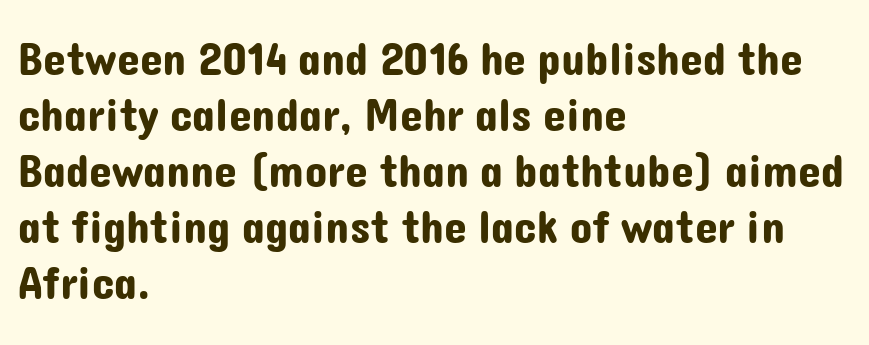
Q: Is the text italic (slanted)? A: No, it is upright.
Q: Is the typeface a serif or a sans-serif typeface? A: Sans-serif.
Q: Is the text underlined? A: No.
Q: How is the paragraph aligned? A: Left-aligned.
Q: Is the spacing between letters normal or unusually wide? A: Normal.
Q: Width (condensed, normal, or wide)? A: Normal.
Q: Stroke contrast? A: Low.
Q: x-height? A: Medium.
Q: Monospaced? A: No.
